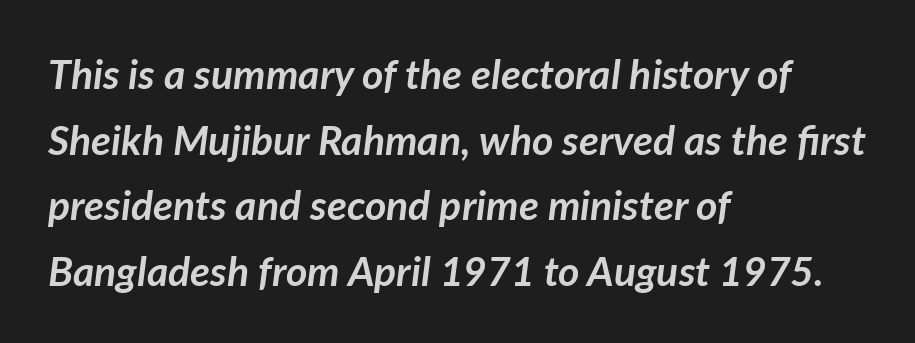
Q: Is the text bold? A: Yes.
Q: Is the text italic (slanted)? A: Yes, it leans right by about 7 degrees.
Q: Is the text underlined? A: No.
Q: How is the paragraph aligned? A: Left-aligned.
Q: Is the spacing between letters normal or unusually wide? A: Normal.
Q: Is the spacing between lines tight, normal or loose? A: Normal.
Q: Width (condensed, normal, or wide)? A: Normal.
Q: Stroke contrast? A: Low.
Q: x-height? A: Medium.
Q: Monospaced? A: No.
